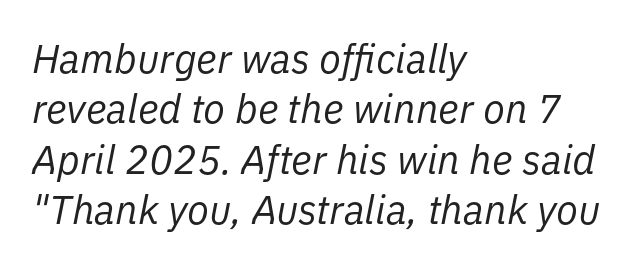
{"italic": "yes", "lean": "right", "slant_degrees": 11, "bold": "no", "weight": "regular", "width": "normal", "stroke_contrast": "low", "x_height": "medium", "monospaced": "no", "underline": "no", "align": "left", "line_spacing": "normal", "line_spacing_ratio": 1.26, "letter_spacing": "normal", "letter_spacing_em": 0.0, "glyph_px": 40}
